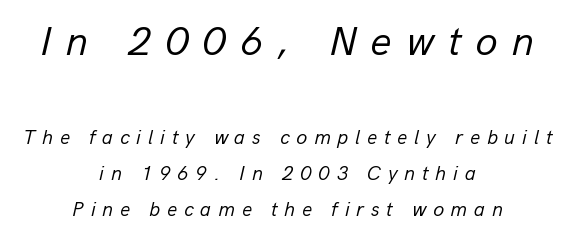
The image shows 41 px regular-weight type, italic (leaning right); set centered, line spacing 1.8x, unusually wide letter spacing (+0.34 em), not underlined; the first (top) block is 2.05x larger; low stroke contrast and a medium x-height.
